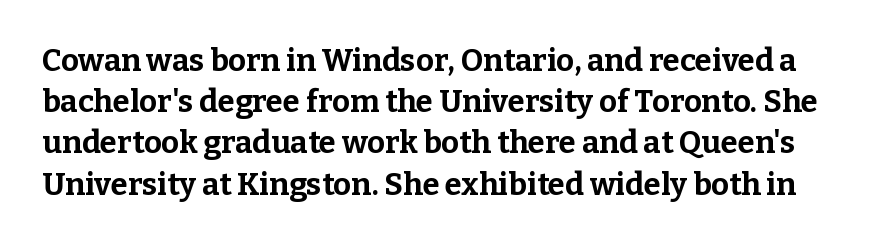
The image shows 31 px bold serif type, upright; set normal line spacing (1.33x), normal letter spacing, not underlined; low stroke contrast and a medium x-height.
